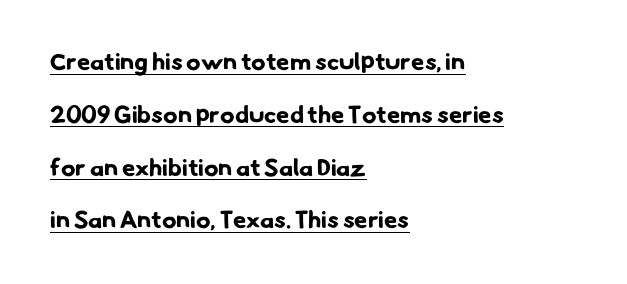
{"bold": "yes", "underline": "yes", "align": "left", "line_spacing": "loose", "line_spacing_ratio": 2.2, "letter_spacing": "normal", "letter_spacing_em": 0.0, "glyph_px": 24}
